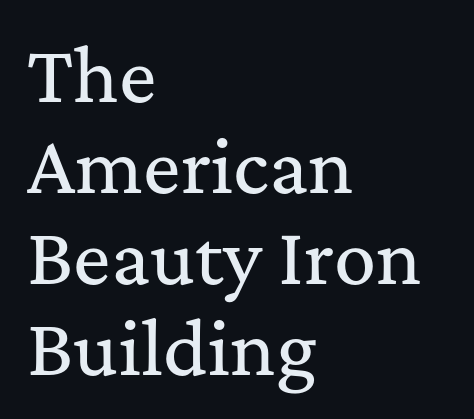
Q: Is the text italic (slanted)? A: No, it is upright.
Q: Is the typeface a serif or a sans-serif typeface? A: Serif.
Q: Is the text underlined? A: No.
Q: How is the paragraph aligned? A: Left-aligned.
Q: Is the spacing between letters normal or unusually wide? A: Normal.
Q: Is the spacing between lines tight, normal or loose? A: Normal.
Q: Width (condensed, normal, or wide)? A: Normal.
Q: Stroke contrast? A: Medium.
Q: x-height? A: Medium.
Q: Monospaced? A: No.
